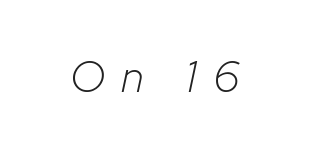
{"italic": "yes", "lean": "right", "slant_degrees": 12, "bold": "no", "weight": "light", "width": "normal", "stroke_contrast": "low", "x_height": "medium", "monospaced": "no", "underline": "no", "letter_spacing": "wide", "letter_spacing_em": 0.36, "glyph_px": 44}
